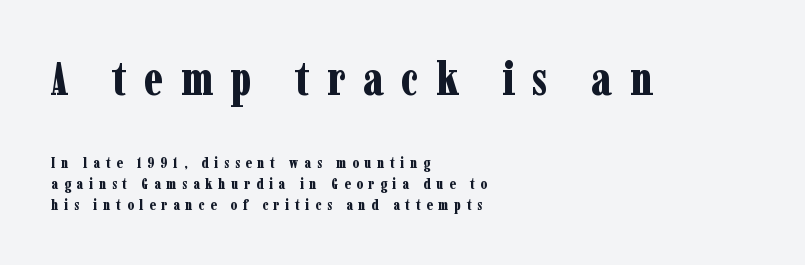
The image shows 46 px bold, condensed serif type, upright; set left-aligned, normal line spacing (1.41x), unusually wide letter spacing (+0.38 em), not underlined; the first (top) block is 3.07x larger; low stroke contrast and a medium x-height.
